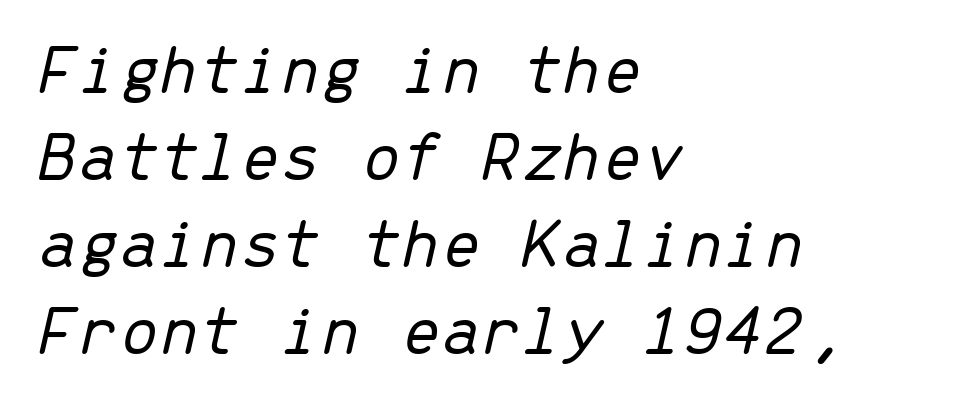
{"italic": "yes", "lean": "right", "slant_degrees": 13, "bold": "no", "weight": "light", "width": "normal", "stroke_contrast": "low", "x_height": "medium", "monospaced": "yes", "underline": "no", "align": "left", "line_spacing_ratio": 1.21, "letter_spacing": "normal", "letter_spacing_em": 0.0, "glyph_px": 72}
